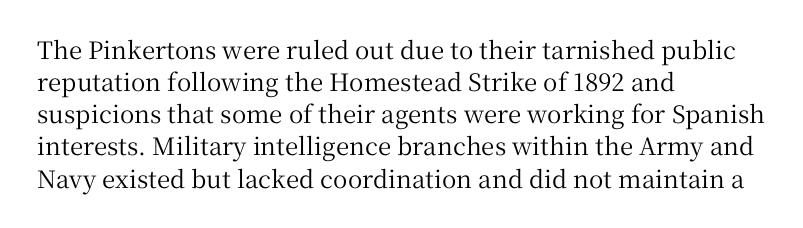
The image shows 24 px text type, upright; set left-aligned, normal line spacing (1.34x), normal letter spacing, not underlined.
